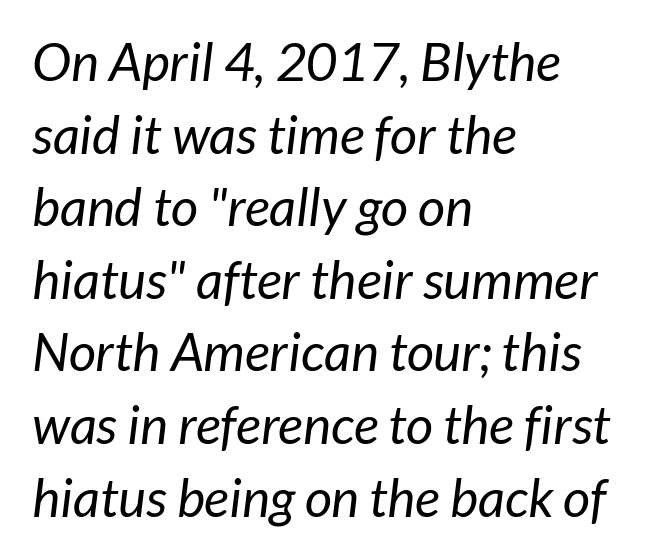
Regular leading. Stroke mass is kept to a normal reading level or below. Descenders are the only things crossing below the line. Line beginnings align vertically; line endings do not. How are the letters spaced? Ordinarily, with no added tracking.
